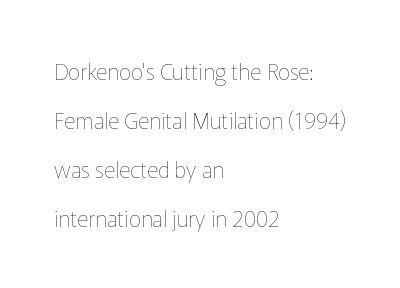
Q: Is the text bold? A: No.
Q: Is the text italic (slanted)? A: No, it is upright.
Q: Is the text underlined? A: No.
Q: How is the paragraph aligned? A: Left-aligned.
Q: Is the spacing between letters normal or unusually wide? A: Normal.
Q: Is the spacing between lines tight, normal or loose? A: Loose.
